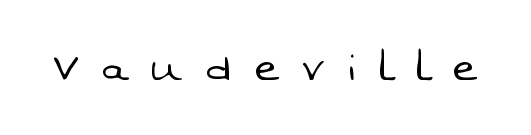
The image shows 52 px light sans-serif type; set unusually wide letter spacing (+0.46 em), not underlined; low stroke contrast and a medium x-height.
